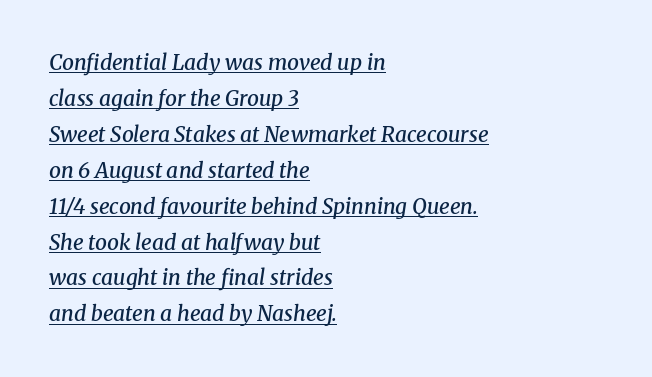
{"italic": "yes", "lean": "right", "slant_degrees": 8, "bold": "semi", "underline": "yes", "align": "left", "line_spacing_ratio": 1.71, "letter_spacing": "normal", "letter_spacing_em": 0.0, "glyph_px": 21}
